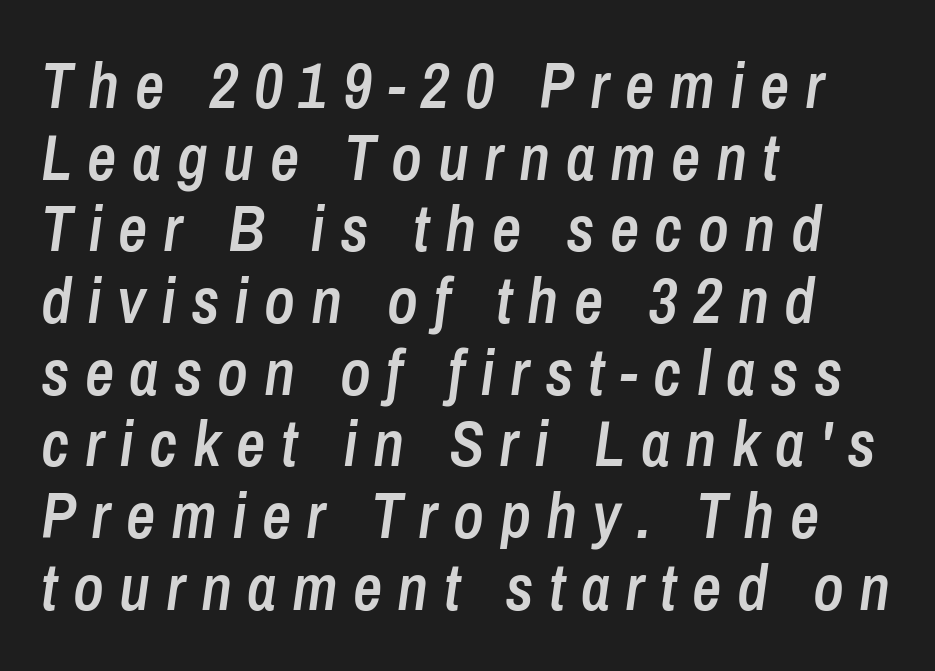
{"italic": "yes", "lean": "right", "slant_degrees": 8, "bold": "semi", "weight": "semibold", "width": "condensed", "stroke_contrast": "low", "x_height": "medium", "monospaced": "no", "underline": "no", "align": "left", "line_spacing": "tight", "line_spacing_ratio": 1.12, "letter_spacing": "wide", "letter_spacing_em": 0.24, "glyph_px": 64}
